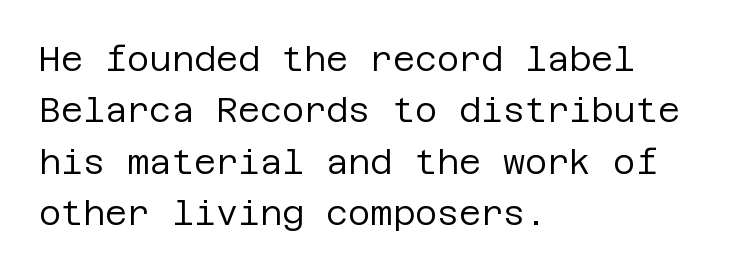
Q: Is the text bold? A: No.
Q: Is the text italic (slanted)? A: No, it is upright.
Q: Is the typeface a serif or a sans-serif typeface? A: Sans-serif.
Q: Is the text underlined? A: No.
Q: How is the paragraph aligned? A: Left-aligned.
Q: Is the spacing between letters normal or unusually wide? A: Normal.
Q: Is the spacing between lines tight, normal or loose? A: Normal.
Q: Width (condensed, normal, or wide)? A: Normal.
Q: Stroke contrast? A: Low.
Q: x-height? A: Large.
